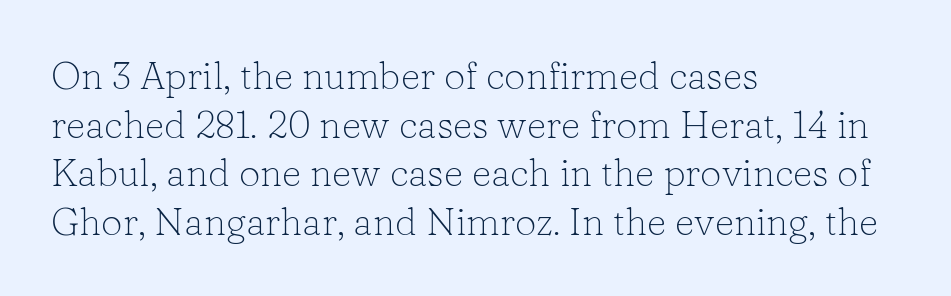
The image shows 38 px light serif type, upright; set left-aligned, normal line spacing (1.28x), normal letter spacing, not underlined; low stroke contrast and a medium x-height.
